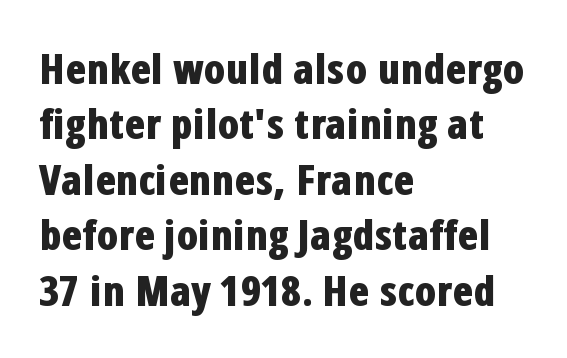
The image shows 42 px bold, condensed sans-serif type, upright; set left-aligned, normal line spacing (1.32x), normal letter spacing, not underlined; low stroke contrast and a medium x-height.
